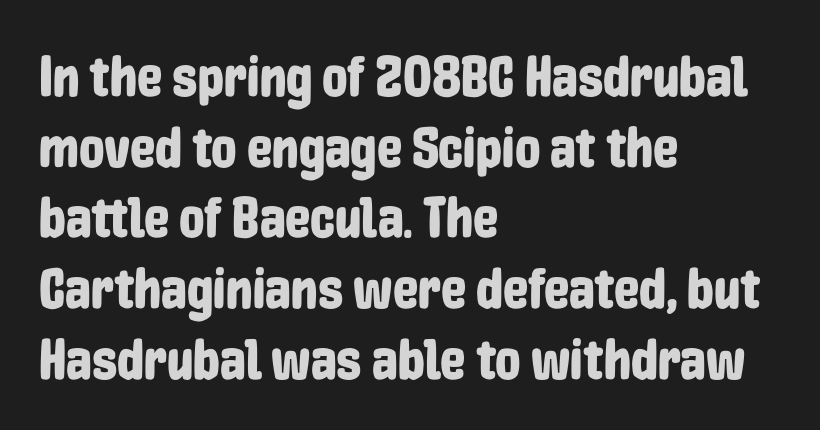
Underline: absent. This rendering leaves character spacing at its baseline value. Notice how the stems are strictly vertical — no italics here. Is this a sans? Yes — the strokes have no serifs. Each line starts at the same left margin while the right side varies. The passage shown is typed in a proportional face where columns would drift.
